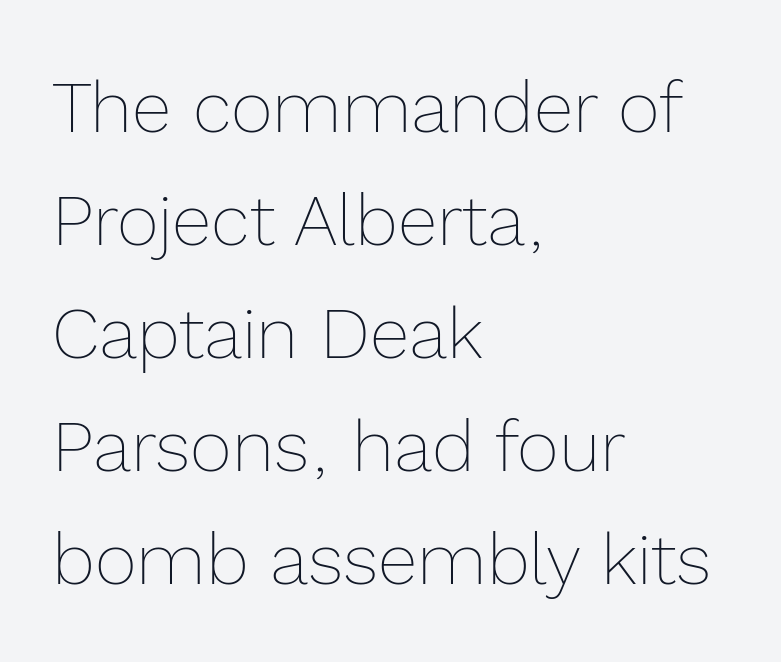
The image shows 72 px thin type, upright; set left-aligned, normal line spacing (1.57x), normal letter spacing, not underlined; a medium x-height.
